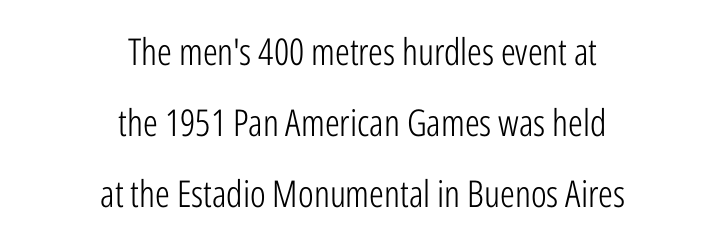
{"serif": "no", "italic": "no", "bold": "no", "weight": "light", "width": "condensed", "stroke_contrast": "low", "x_height": "medium", "monospaced": "no", "underline": "no", "align": "center", "line_spacing": "loose", "line_spacing_ratio": 1.92, "letter_spacing": "normal", "letter_spacing_em": 0.0, "glyph_px": 37}
